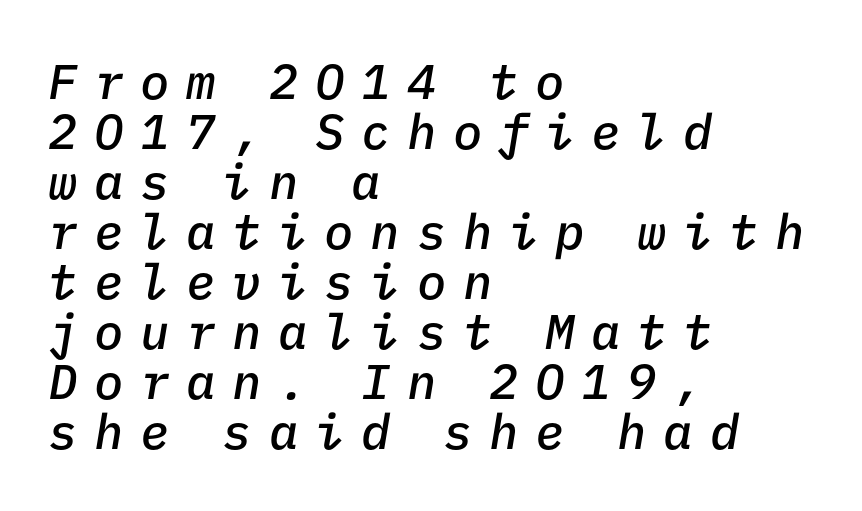
These words are printed semibold, heavier than regular yet not bold. When letters slant like this, we call the style italic. Does extra space separate the letters? Yes, quite a lot of it. The paragraph shown leans on its left margin.
